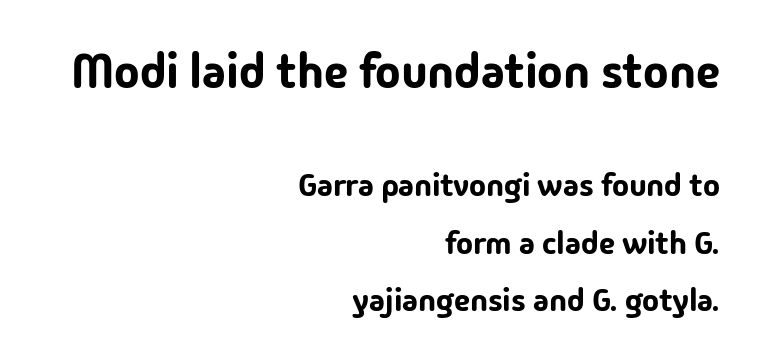
{"serif": "no", "italic": "no", "width": "normal", "stroke_contrast": "low", "x_height": "medium", "monospaced": "no", "underline": "no", "align": "right", "line_spacing_ratio": 1.79, "letter_spacing": "normal", "letter_spacing_em": 0.0, "larger_block": "first", "size_ratio": 1.5, "glyph_px": 48}
